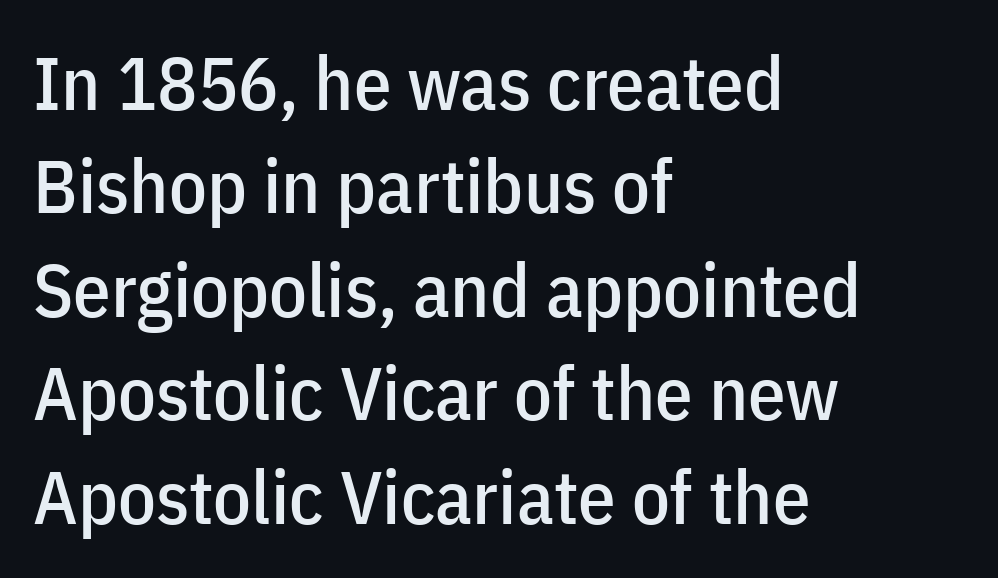
{"serif": "no", "italic": "no", "width": "condensed", "stroke_contrast": "low", "x_height": "medium", "monospaced": "no", "underline": "no", "align": "left", "line_spacing": "normal", "line_spacing_ratio": 1.38, "letter_spacing": "normal", "letter_spacing_em": 0.0, "glyph_px": 75}
